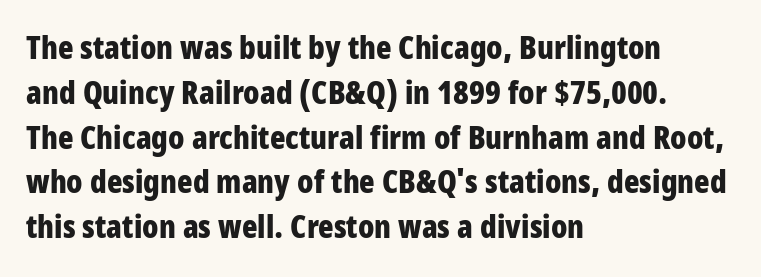
Q: Is the text bold? A: Yes.
Q: Is the text italic (slanted)? A: No, it is upright.
Q: Is the typeface a serif or a sans-serif typeface? A: Sans-serif.
Q: Is the text underlined? A: No.
Q: How is the paragraph aligned? A: Left-aligned.
Q: Is the spacing between letters normal or unusually wide? A: Normal.
Q: Is the spacing between lines tight, normal or loose? A: Normal.
Q: Width (condensed, normal, or wide)? A: Condensed.
Q: Stroke contrast? A: Low.
Q: x-height? A: Large.
Q: Monospaced? A: No.
